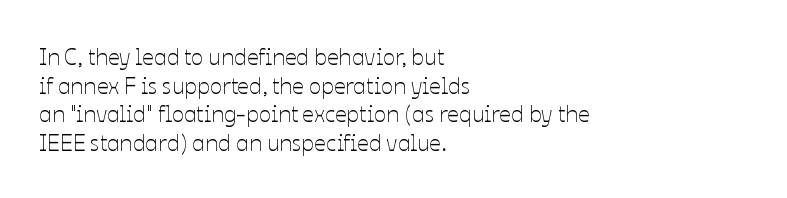
{"italic": "no", "bold": "no", "underline": "no", "align": "left", "line_spacing": "normal", "line_spacing_ratio": 1.25, "letter_spacing": "normal", "letter_spacing_em": 0.0, "glyph_px": 23}
